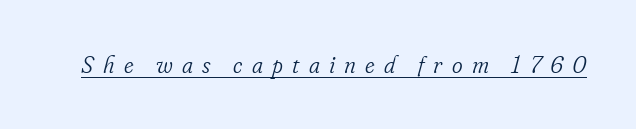
Compared with typical body copy, the letter spacing here is much looser. Looks like someone drew a line under every word here. Ink coverage per letter is moderate at most. Observe the lean: these are italic letterforms.
